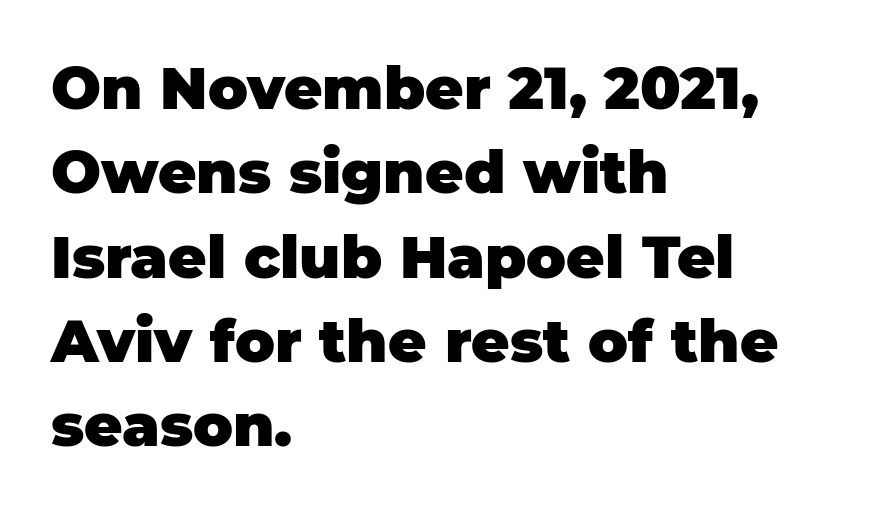
Q: Is the text bold? A: Yes.
Q: Is the text italic (slanted)? A: No, it is upright.
Q: Is the typeface a serif or a sans-serif typeface? A: Sans-serif.
Q: Is the text underlined? A: No.
Q: How is the paragraph aligned? A: Left-aligned.
Q: Is the spacing between letters normal or unusually wide? A: Normal.
Q: Is the spacing between lines tight, normal or loose? A: Normal.
Q: Width (condensed, normal, or wide)? A: Normal.
Q: Stroke contrast? A: Low.
Q: x-height? A: Large.
Q: Monospaced? A: No.
